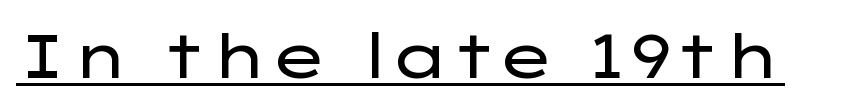
The image shows 62 px regular-weight, wide sans-serif type, upright; set normal letter spacing, underlined; low stroke contrast and a medium x-height.
